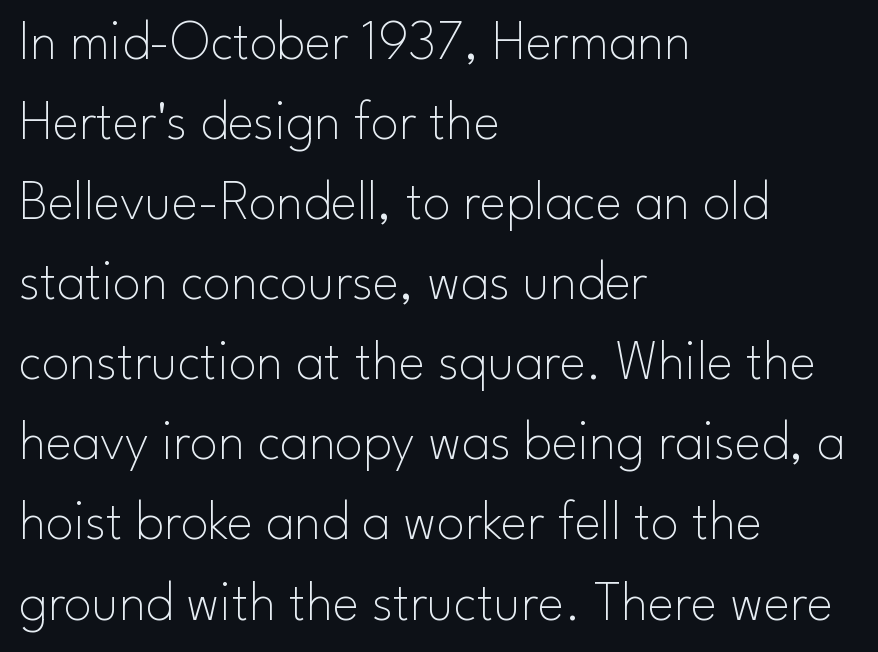
Q: Is the text bold? A: No.
Q: Is the text italic (slanted)? A: No, it is upright.
Q: Is the typeface a serif or a sans-serif typeface? A: Sans-serif.
Q: Is the text underlined? A: No.
Q: How is the paragraph aligned? A: Left-aligned.
Q: Is the spacing between letters normal or unusually wide? A: Normal.
Q: Is the spacing between lines tight, normal or loose? A: Normal.
Q: Width (condensed, normal, or wide)? A: Normal.
Q: Stroke contrast? A: Low.
Q: x-height? A: Small.
Q: Monospaced? A: No.
